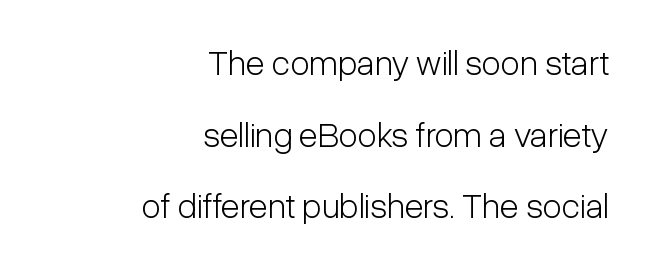
The image shows 35 px light, condensed sans-serif type, upright; set right-aligned, loose line spacing (2.05x), normal letter spacing, not underlined; low stroke contrast and a medium x-height.
